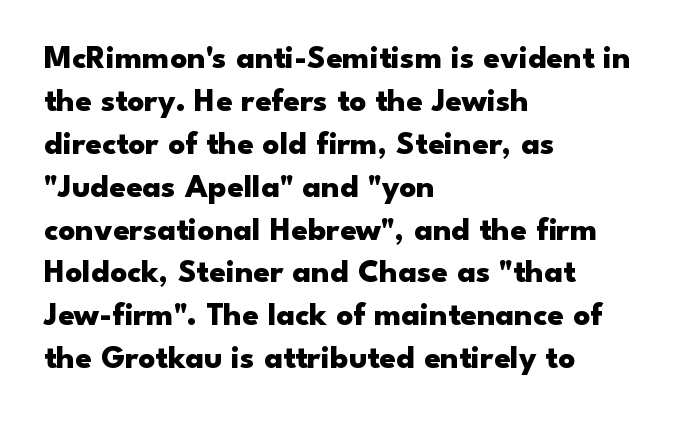
Q: Is the text bold? A: Yes.
Q: Is the text italic (slanted)? A: No, it is upright.
Q: Is the typeface a serif or a sans-serif typeface? A: Sans-serif.
Q: Is the text underlined? A: No.
Q: How is the paragraph aligned? A: Left-aligned.
Q: Is the spacing between letters normal or unusually wide? A: Normal.
Q: Is the spacing between lines tight, normal or loose? A: Normal.
Q: Width (condensed, normal, or wide)? A: Wide.
Q: Stroke contrast? A: Low.
Q: x-height? A: Small.
Q: Monospaced? A: No.
